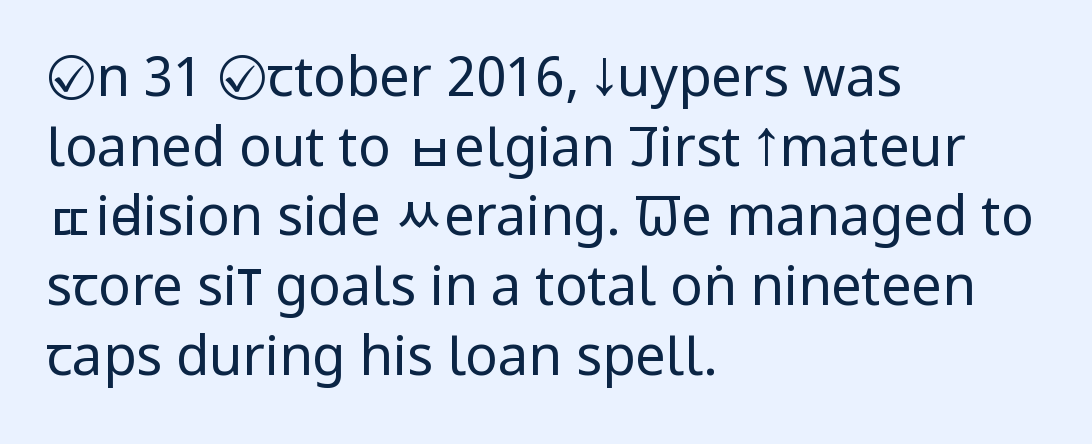
The image shows 54 px regular-weight, condensed sans-serif type, upright; set left-aligned, normal line spacing (1.29x), normal letter spacing, not underlined; low stroke contrast and a large x-height.
